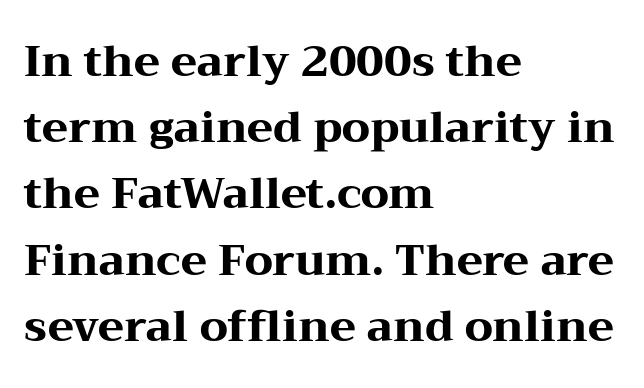
Character widths vary here, with narrow letters taking less room than wide ones. No word sits above an underline. What kind of face is this? One with serifs. It's the straight-up-and-down kind of type. There is no visible air inserted between adjacent glyphs. You'd pick this weight for a headline — it's a proper bold.
